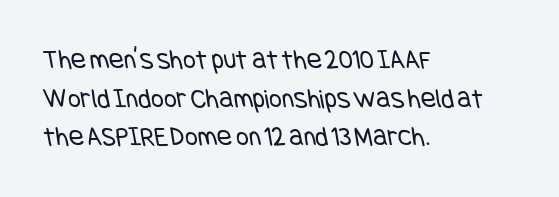
{"serif": "no", "bold": "no", "weight": "regular", "width": "condensed", "stroke_contrast": "low", "x_height": "large", "underline": "no", "align": "left", "line_spacing": "normal", "line_spacing_ratio": 1.38, "letter_spacing": "normal", "letter_spacing_em": 0.0, "glyph_px": 28}
